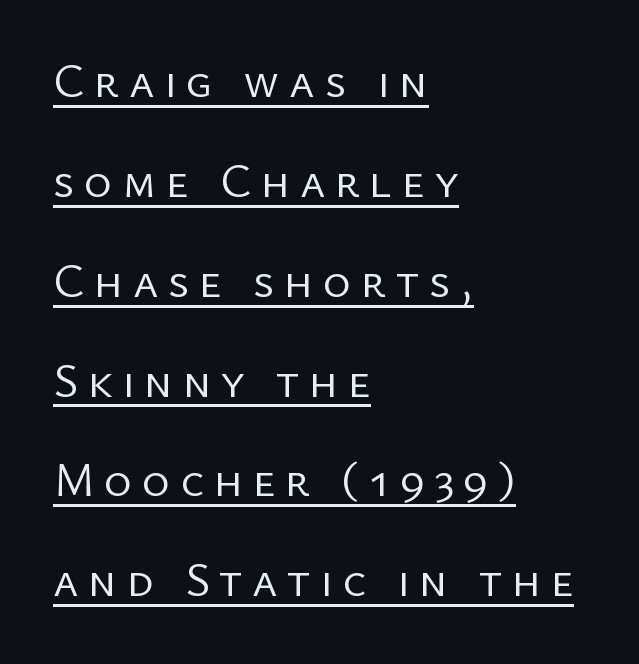
Q: Is the text bold? A: No.
Q: Is the text italic (slanted)? A: No, it is upright.
Q: Is the typeface a serif or a sans-serif typeface? A: Sans-serif.
Q: Is the text underlined? A: Yes.
Q: How is the paragraph aligned? A: Left-aligned.
Q: Is the spacing between letters normal or unusually wide? A: Unusually wide.
Q: Is the spacing between lines tight, normal or loose? A: Loose.
Q: Width (condensed, normal, or wide)? A: Normal.
Q: Stroke contrast? A: Low.
Q: x-height? A: Medium.
Q: Monospaced? A: No.
